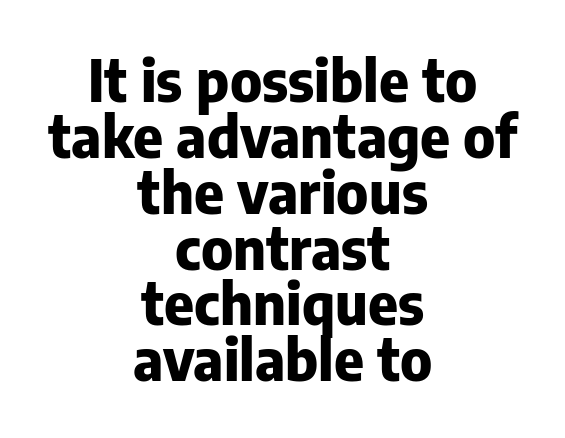
The image shows 57 px heavy sans-serif type, upright; set centered, tight line spacing (0.98x), normal letter spacing, not underlined; low stroke contrast and a medium x-height.
